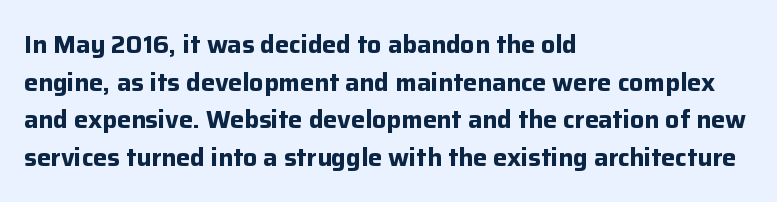
Q: Is the text bold? A: Yes.
Q: Is the text italic (slanted)? A: No, it is upright.
Q: Is the text underlined? A: No.
Q: How is the paragraph aligned? A: Left-aligned.
Q: Is the spacing between letters normal or unusually wide? A: Normal.
Q: Is the spacing between lines tight, normal or loose? A: Normal.
